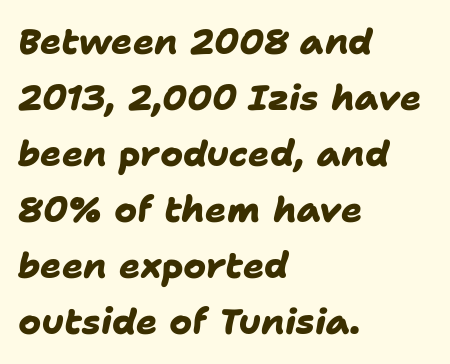
The image shows 35 px heavy sans-serif type; set left-aligned, normal line spacing (1.6x), normal letter spacing, not underlined; low stroke contrast and a medium x-height.
